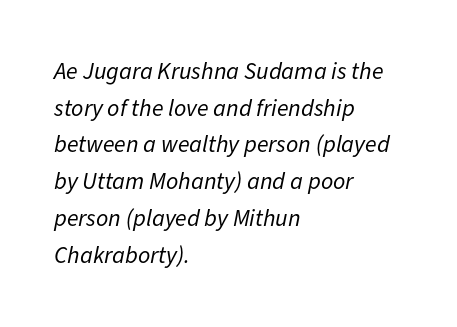
The image shows 24 px text type, italic (leaning right); set left-aligned, normal line spacing (1.53x), normal letter spacing, not underlined.
